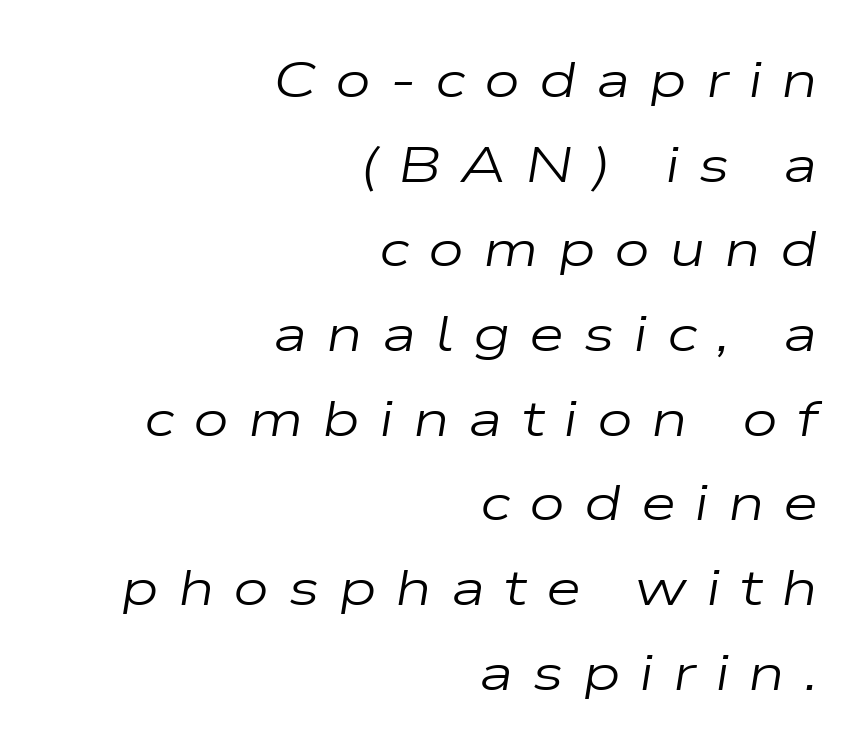
The image shows 51 px regular-weight, wide type, italic (leaning right); set right-aligned, normal line spacing (1.66x), unusually wide letter spacing (+0.37 em), not underlined; low stroke contrast and a medium x-height.
